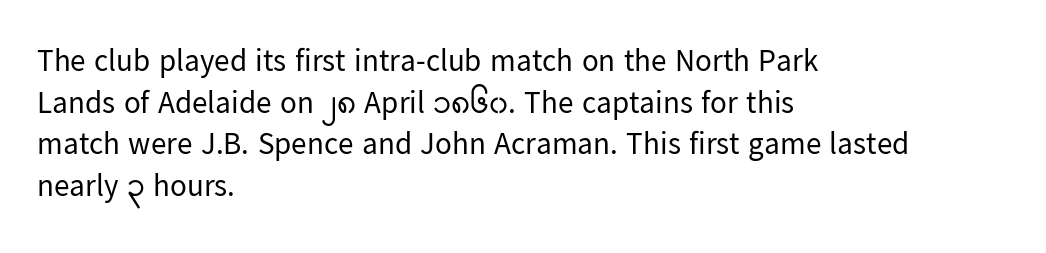
Here the glyphs are tracked normally, forming tight word shapes. Successive baselines arrive at the customary interval. The rendering uses natural spacing where letterforms have individual widths. Reading down the block, your eye returns to a fixed left position each line.
